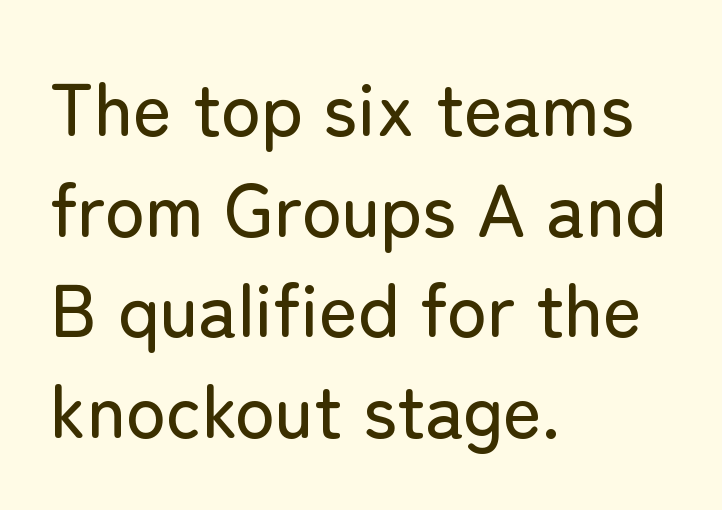
The image shows 74 px sans-serif type, upright; set left-aligned, normal line spacing (1.36x), normal letter spacing, not underlined; low stroke contrast and a medium x-height.
